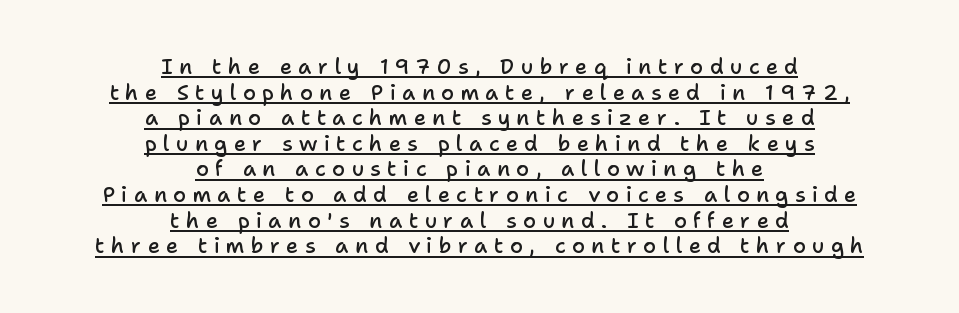
{"italic": "no", "bold": "semi", "underline": "yes", "align": "center", "line_spacing_ratio": 1.22, "letter_spacing": "wide", "letter_spacing_em": 0.3, "glyph_px": 21}
